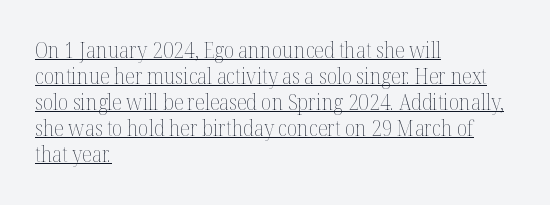
Q: Is the text bold? A: No.
Q: Is the text italic (slanted)? A: No, it is upright.
Q: Is the text underlined? A: Yes.
Q: How is the paragraph aligned? A: Left-aligned.
Q: Is the spacing between letters normal or unusually wide? A: Normal.
